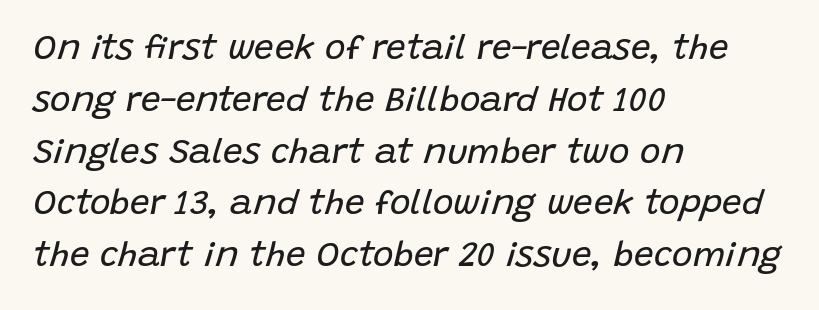
The image shows 35 px regular-weight type, italic (leaning right); set left-aligned, normal line spacing (1.48x), normal letter spacing, not underlined; low stroke contrast and a large x-height.
